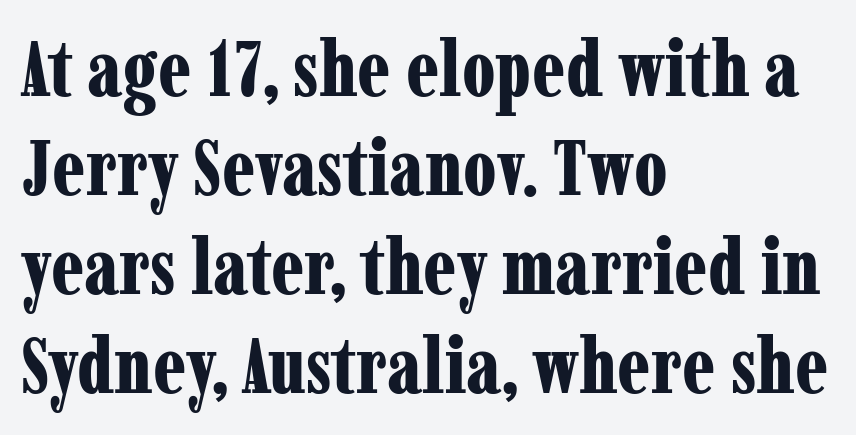
Check the space under the baseline: it is left empty. What stands out about the letter spacing? Nothing — it is the standard amount. Successive baselines arrive at the customary interval. One-word summary of the alignment: left. Style check: upright. The characters look thick and weighty, a clear bold.
